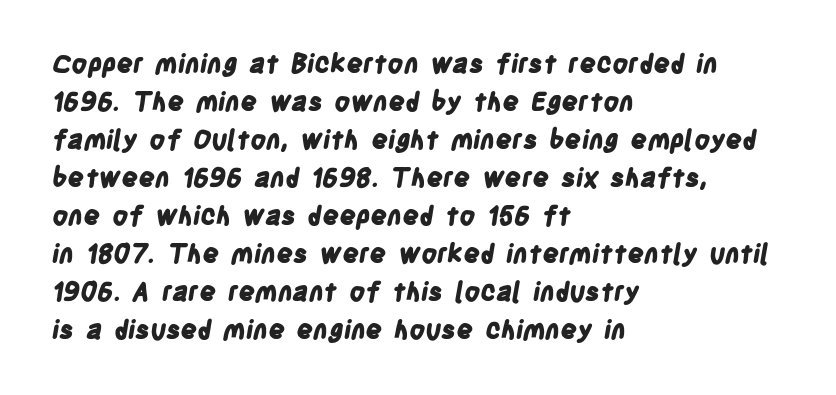
Notice how descenders clear the ascenders below comfortably — that's standard leading. Bold? Absolutely — the strokes are thick and heavy. The paragraph shown leans on its left margin. The words here are not underlined.
